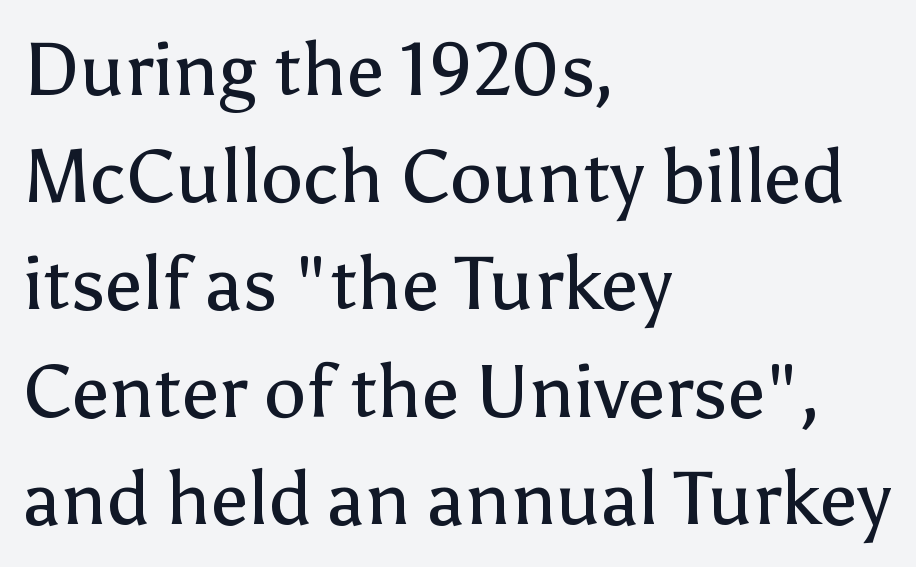
{"serif": "no", "italic": "no", "bold": "no", "weight": "regular", "width": "normal", "stroke_contrast": "low", "x_height": "medium", "monospaced": "no", "underline": "no", "align": "left", "line_spacing": "normal", "line_spacing_ratio": 1.43, "letter_spacing": "normal", "letter_spacing_em": 0.0, "glyph_px": 75}
